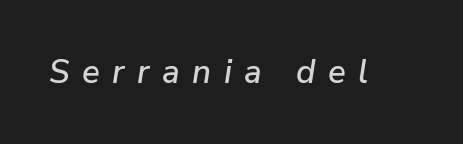
{"italic": "yes", "lean": "right", "slant_degrees": 9, "width": "normal", "stroke_contrast": "low", "x_height": "medium", "monospaced": "no", "underline": "no", "letter_spacing": "wide", "letter_spacing_em": 0.38, "glyph_px": 33}
